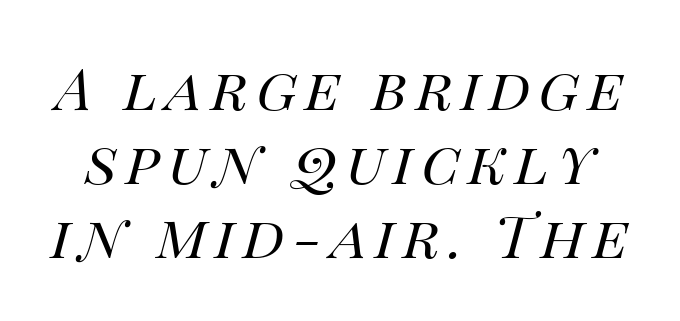
Q: Is the text bold? A: No.
Q: Is the text italic (slanted)? A: Yes, it leans right by about 14 degrees.
Q: Is the text underlined? A: No.
Q: Is the spacing between lines tight, normal or loose? A: Normal.
Q: Width (condensed, normal, or wide)? A: Normal.
Q: Stroke contrast? A: High.
Q: x-height? A: Large.
Q: Monospaced? A: No.
